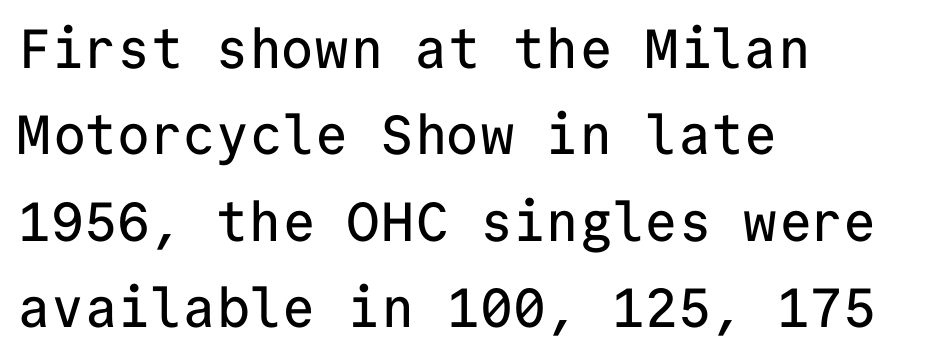
Q: Is the text italic (slanted)? A: No, it is upright.
Q: Is the typeface a serif or a sans-serif typeface? A: Sans-serif.
Q: Is the text underlined? A: No.
Q: How is the paragraph aligned? A: Left-aligned.
Q: Is the spacing between letters normal or unusually wide? A: Normal.
Q: Is the spacing between lines tight, normal or loose? A: Normal.
Q: Width (condensed, normal, or wide)? A: Normal.
Q: Stroke contrast? A: Low.
Q: x-height? A: Medium.
Q: Monospaced? A: Yes.
